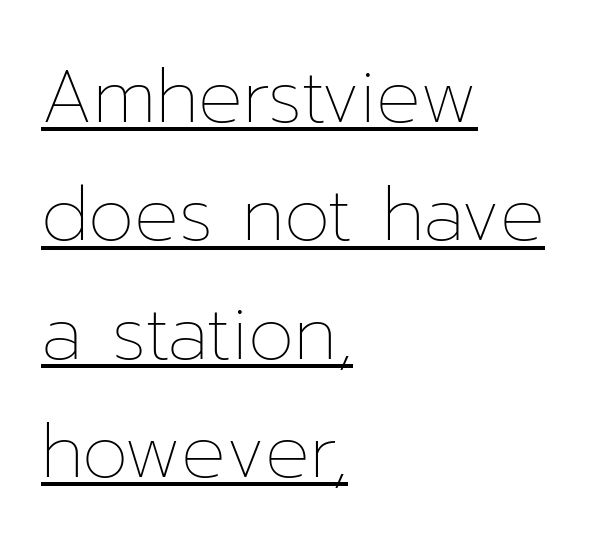
The image shows 74 px thin type, upright; set left-aligned, normal line spacing (1.6x), normal letter spacing, underlined; low stroke contrast and a medium x-height.
